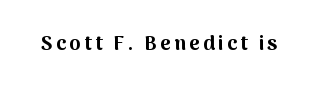
The image shows 20 px bold type, upright; set not underlined.
